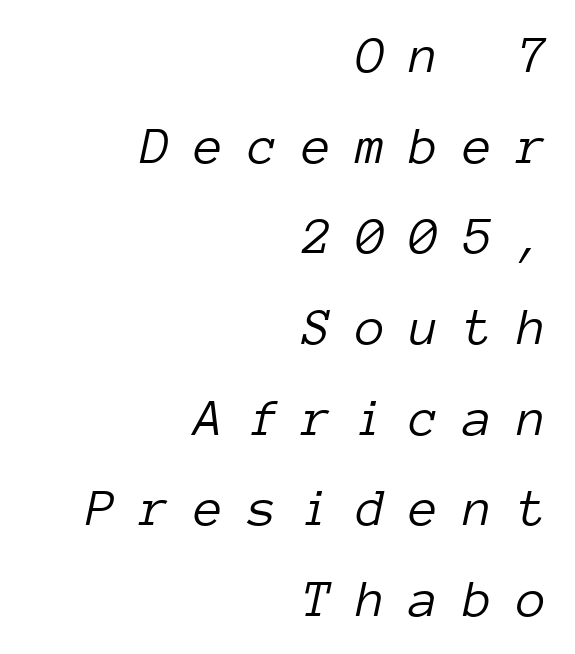
Stroke mass is kept to a normal reading level or below. Compared with ordinary roman type, these characters are visibly tilted. The letters march in equal steps, a hallmark of fixed-pitch type. The passage shown is not underscored anywhere. Notice how the passage keeps a crisp vertical edge on the right only.
